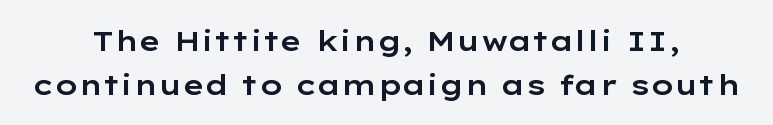
The image shows 28 px wide sans-serif type, upright; set centered, normal line spacing (1.56x), normal letter spacing, not underlined; low stroke contrast and a medium x-height.
